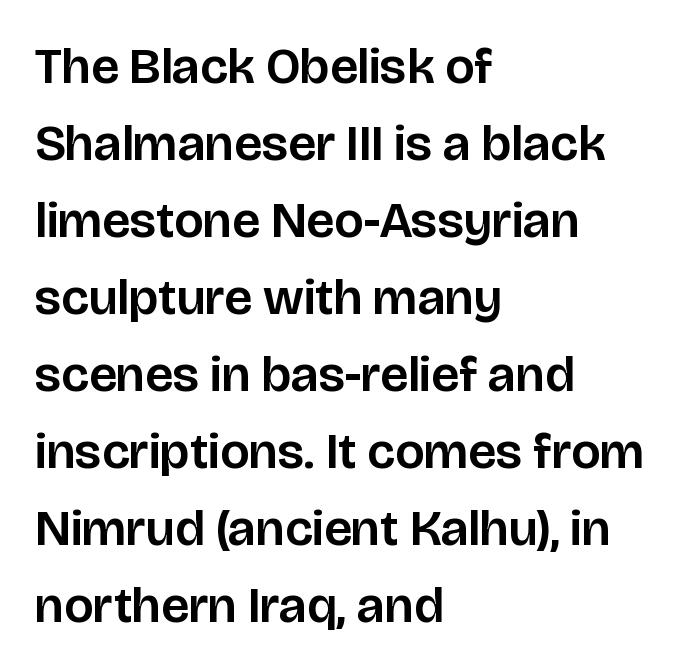
The image shows 51 px sans-serif type, upright; set left-aligned, normal line spacing (1.51x), normal letter spacing, not underlined; low stroke contrast and a large x-height.
